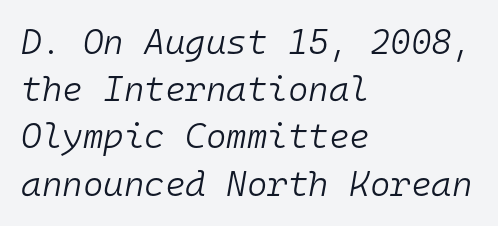
Here the designer chose a console-style face with uniform glyph widths. Spacing between characters is what you'd get straight out of the box. This sample uses an oblique cut, with every glyph tilted off the vertical. Is there much room between lines? A standard amount, neither cramped nor airy. Is the stroke heavy? The answer is a plain regular-or-lighter. The strip under each line holds only bare page.
